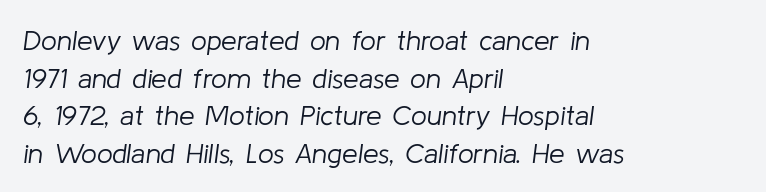
The image shows 28 px light type, italic (leaning right); set left-aligned, normal line spacing (1.34x), normal letter spacing, not underlined; low stroke contrast and a medium x-height.
